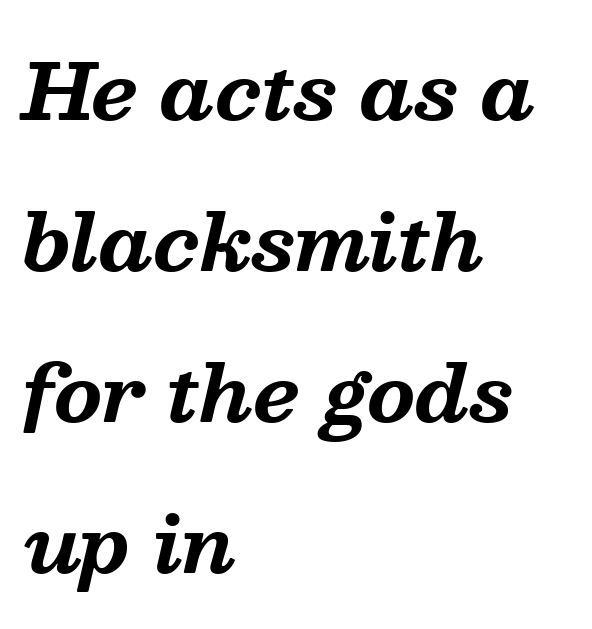
{"serif": "yes", "italic": "yes", "lean": "right", "slant_degrees": 13, "bold": "yes", "weight": "bold", "width": "normal", "stroke_contrast": "medium", "x_height": "medium", "monospaced": "no", "underline": "no", "align": "left", "line_spacing": "loose", "line_spacing_ratio": 1.96, "letter_spacing": "normal", "letter_spacing_em": 0.0, "glyph_px": 77}
